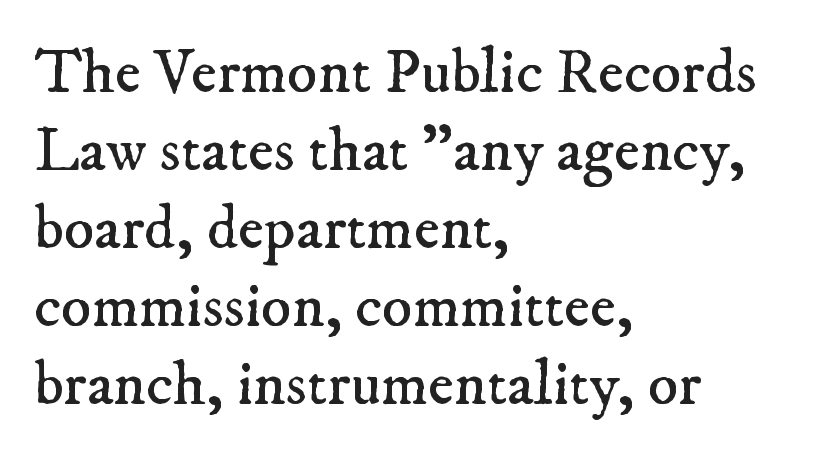
{"serif": "yes", "bold": "no", "weight": "regular", "width": "normal", "stroke_contrast": "low", "x_height": "small", "monospaced": "no", "underline": "no", "align": "left", "line_spacing_ratio": 1.24, "letter_spacing": "normal", "letter_spacing_em": 0.0, "glyph_px": 63}
